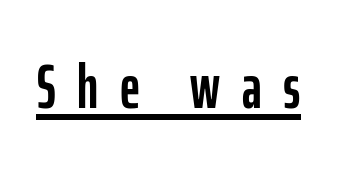
The image shows 62 px condensed sans-serif type, upright; set unusually wide letter spacing (+0.35 em), underlined; low stroke contrast and a medium x-height.
